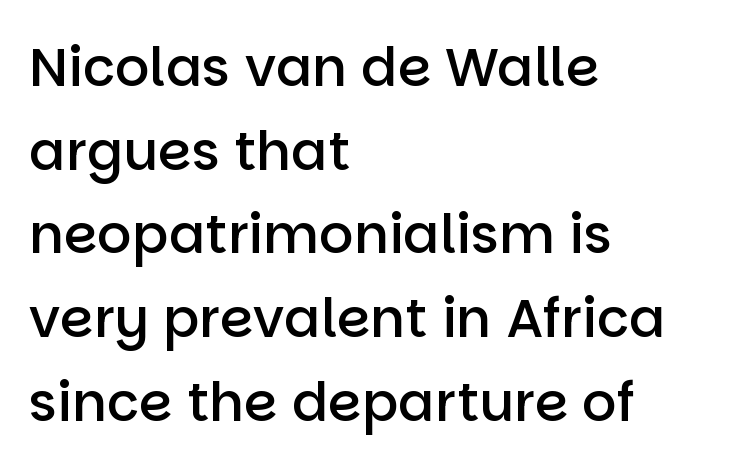
The gaps between neighbouring characters are ordinary and unremarkable. This is sans-serif lettering, the kind often seen on screens and signage. Check under the words: just untouched page. One glance says typical: line gaps are just what's usual.
